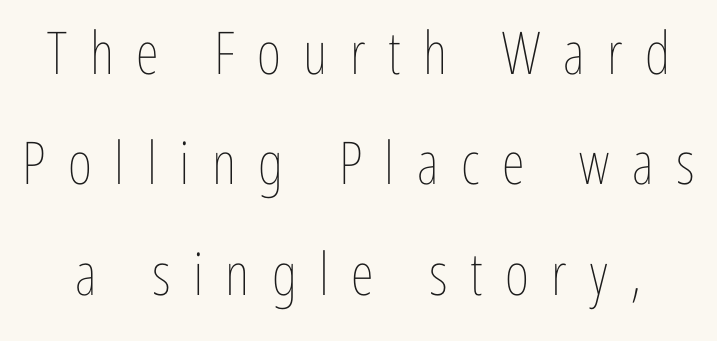
{"italic": "no", "bold": "no", "weight": "thin", "width": "condensed", "stroke_contrast": "low", "x_height": "medium", "monospaced": "no", "underline": "no", "line_spacing_ratio": 1.87, "letter_spacing": "wide", "letter_spacing_em": 0.38, "glyph_px": 59}
